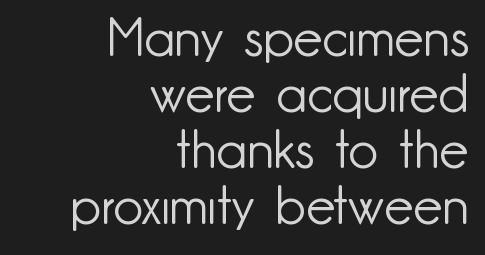
The image shows 52 px light sans-serif type, upright; set right-aligned, tight line spacing (1.08x), normal letter spacing, not underlined; low stroke contrast and a small x-height.
